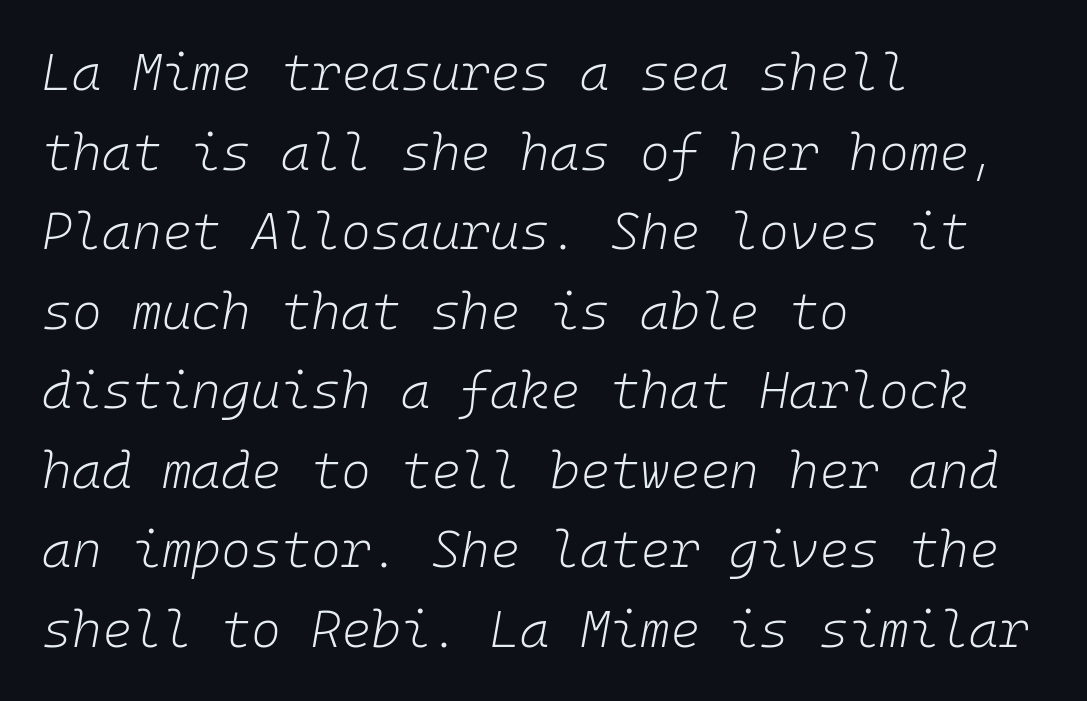
{"italic": "yes", "lean": "right", "slant_degrees": 10, "bold": "no", "weight": "light", "width": "normal", "stroke_contrast": "low", "x_height": "medium", "monospaced": "yes", "underline": "no", "align": "left", "line_spacing": "normal", "line_spacing_ratio": 1.56, "letter_spacing": "normal", "letter_spacing_em": 0.0, "glyph_px": 51}
